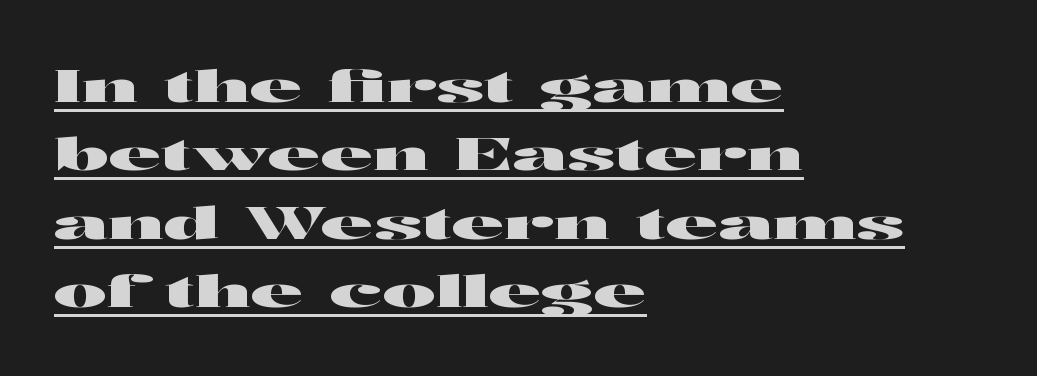
Q: Is the text italic (slanted)? A: No, it is upright.
Q: Is the typeface a serif or a sans-serif typeface? A: Sans-serif.
Q: Is the text underlined? A: Yes.
Q: How is the paragraph aligned? A: Left-aligned.
Q: Is the spacing between letters normal or unusually wide? A: Normal.
Q: Is the spacing between lines tight, normal or loose? A: Normal.
Q: Width (condensed, normal, or wide)? A: Wide.
Q: Stroke contrast? A: High.
Q: x-height? A: Medium.
Q: Monospaced? A: No.
